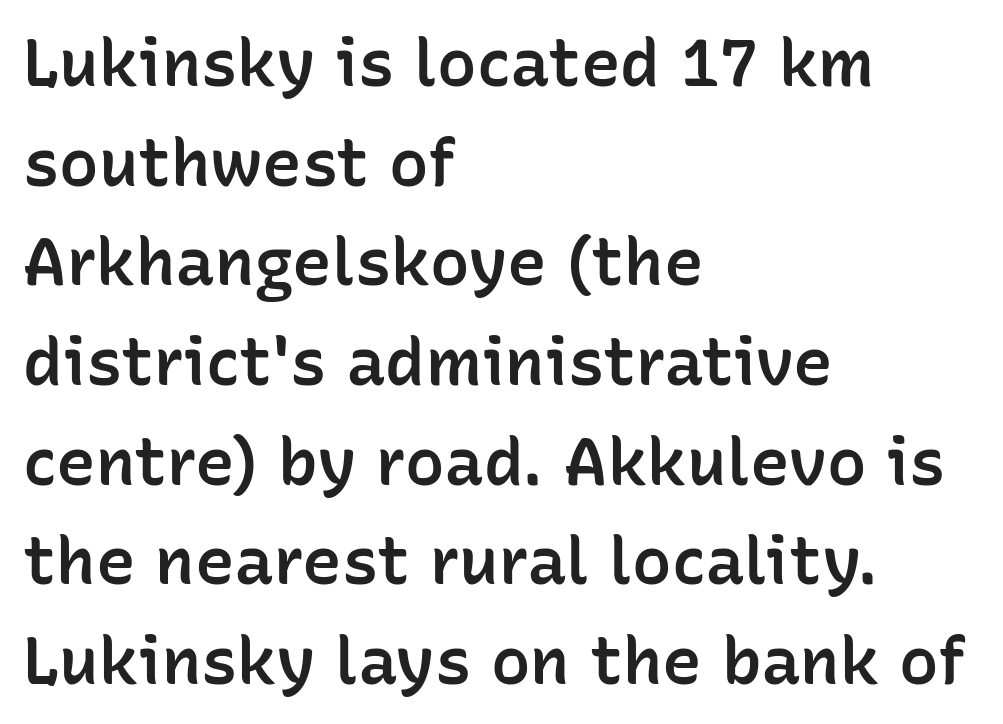
This rendering uses left alignment, leaving the right contour irregular. The face used here is proportionally spaced, like ordinary book or web type. A typesetter would mark this as roman, not italic. Short note: letters normally spaced.
